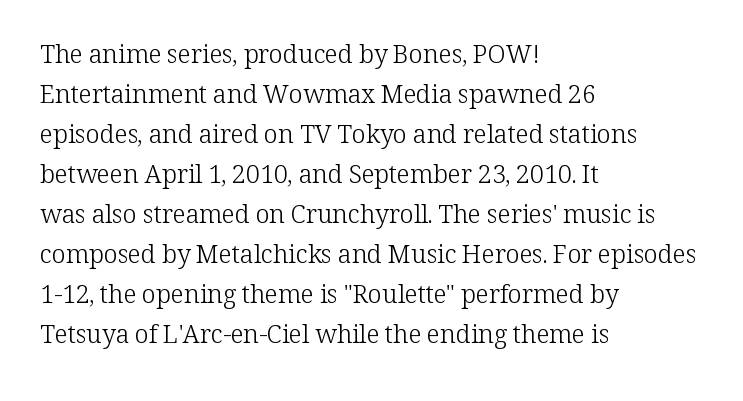
{"italic": "no", "bold": "no", "underline": "no", "align": "left", "line_spacing": "normal", "line_spacing_ratio": 1.6, "letter_spacing": "normal", "letter_spacing_em": 0.0, "glyph_px": 25}
